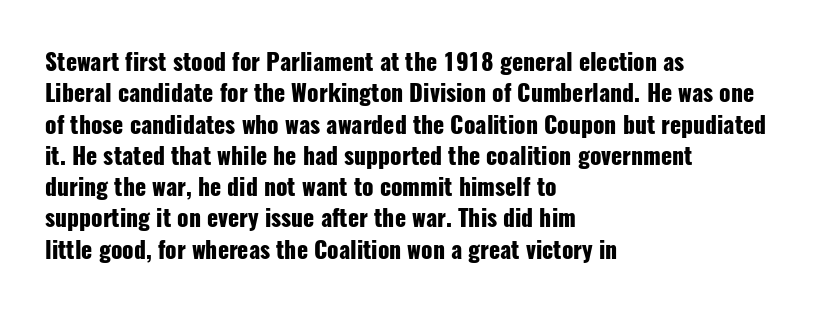
If you drew a line through each stem, it would be perfectly vertical. The face used here has the dense, thick strokes of a bold. All the whitespace from short lines collects on the right. Observe the ordinary spacing: letters are neighbours, not strangers. Rule under the text: the space is simply empty.
